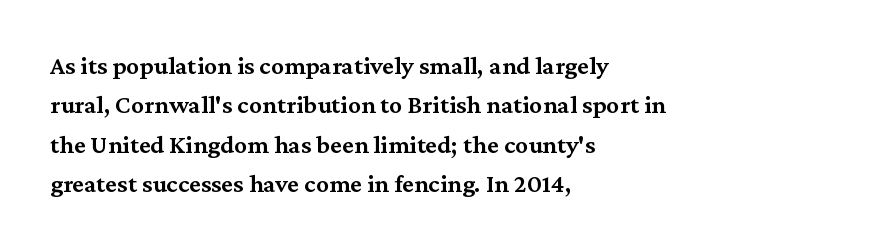
The image shows 26 px text type, upright; set left-aligned, normal line spacing (1.51x), normal letter spacing, not underlined.
